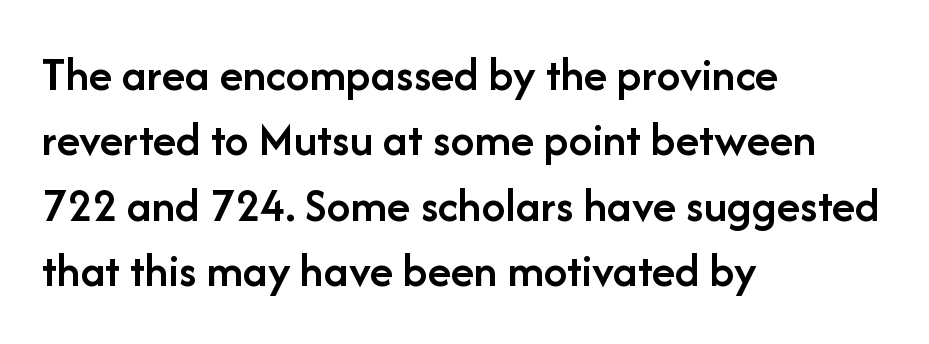
The image shows 48 px semibold sans-serif type, upright; set left-aligned, normal line spacing (1.36x), normal letter spacing, not underlined; low stroke contrast and a medium x-height.
